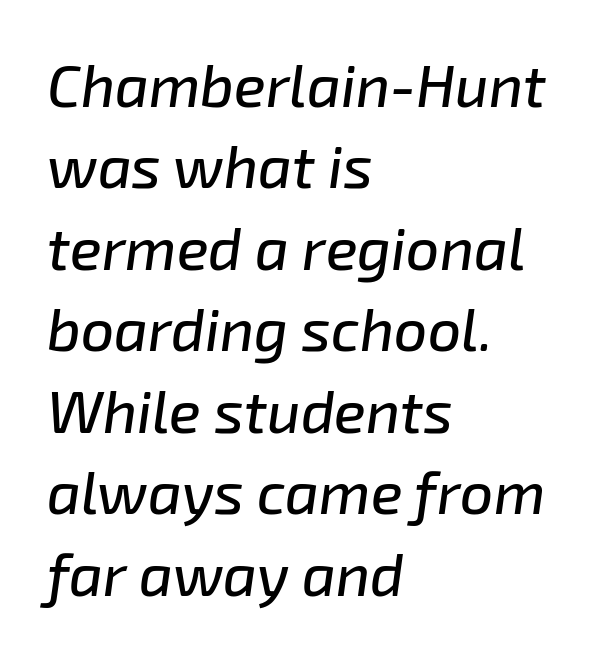
Q: Is the text italic (slanted)? A: Yes, it leans right by about 8 degrees.
Q: Is the text underlined? A: No.
Q: How is the paragraph aligned? A: Left-aligned.
Q: Is the spacing between letters normal or unusually wide? A: Normal.
Q: Is the spacing between lines tight, normal or loose? A: Normal.
Q: Width (condensed, normal, or wide)? A: Normal.
Q: Stroke contrast? A: Low.
Q: x-height? A: Medium.
Q: Monospaced? A: No.
